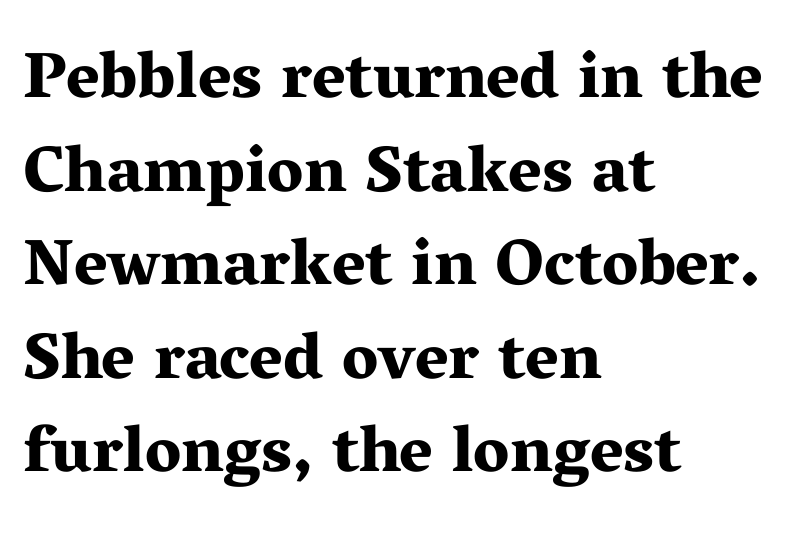
The image shows 65 px bold, wide serif type, upright; set left-aligned, normal line spacing (1.44x), normal letter spacing, not underlined; medium stroke contrast and a medium x-height.
